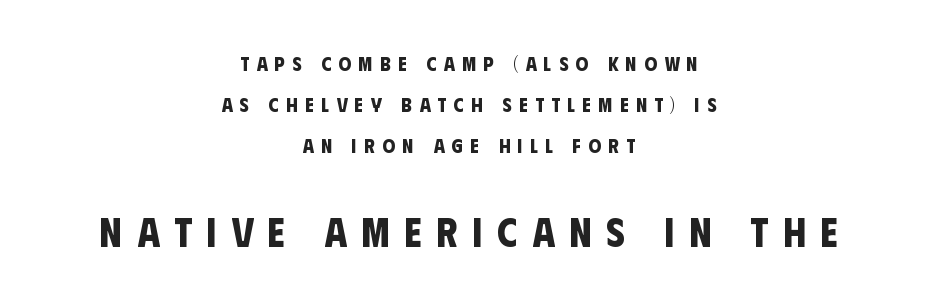
Examine the stroke ends and you'll find no serifs. Here the second block reads like a headline and the first like body copy. Anything drawn beneath the words? Only blank space. Does the copy run flush right? No — it is centered line by line. Reading down the column, the eye jumps a long way to each next line.
